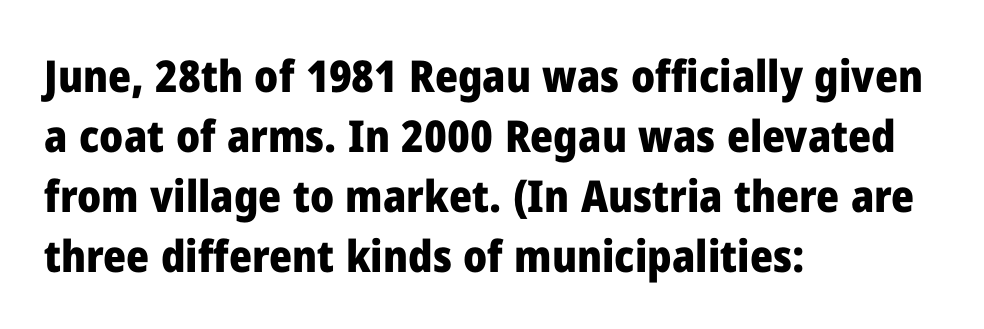
The image shows 44 px heavy sans-serif type, upright; set left-aligned, normal line spacing (1.36x), normal letter spacing, not underlined; low stroke contrast and a medium x-height.
